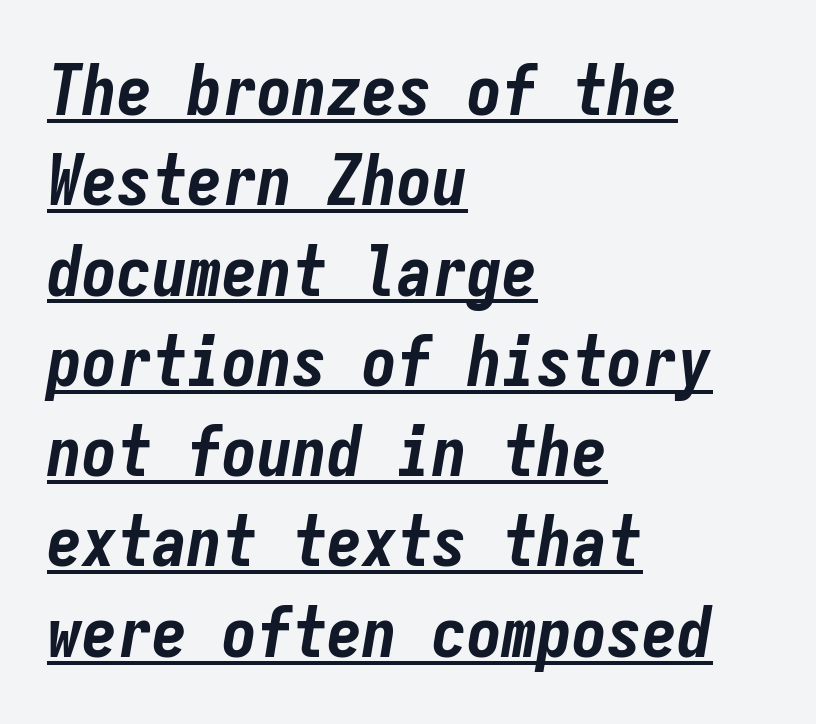
The passage shown is typed in a monospace face where columns stay perfectly aligned. These characters rest on top of a visible drawn line. The paragraph shown leans on its left margin. The rendering keeps characters at their native spacing.
